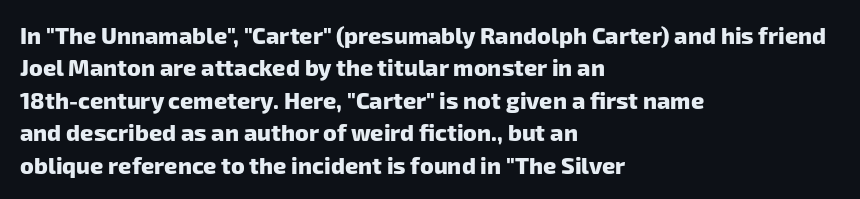
The image shows 23 px bold type; set left-aligned, normal line spacing (1.41x), normal letter spacing, not underlined.
